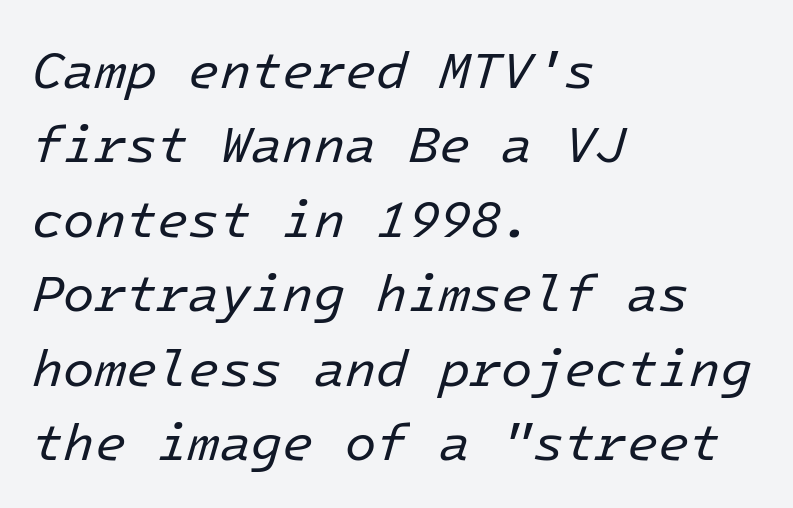
The image shows 51 px regular-weight type, italic (leaning right); set left-aligned, normal line spacing (1.46x), normal letter spacing, not underlined; low stroke contrast and a medium x-height.
